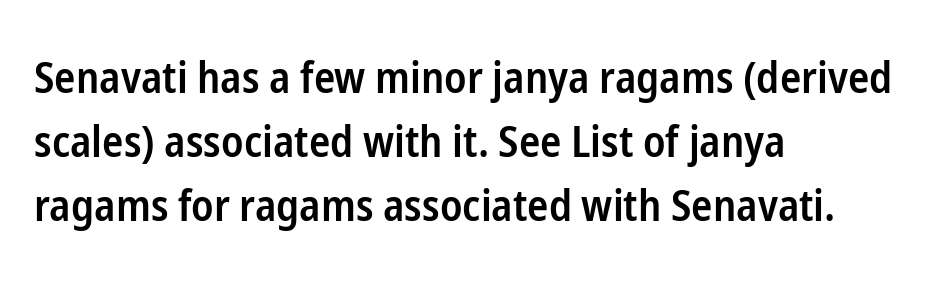
The letterforms sit shoulder to shoulder at normal distance. Firm but not heavy-handed strokes: this text is semibold. A typesetter would mark this as roman, not italic. Lines of text with bare space underneath.
